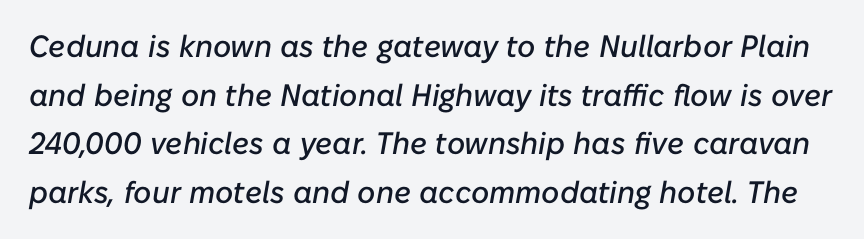
{"italic": "yes", "lean": "right", "slant_degrees": 10, "width": "normal", "stroke_contrast": "low", "x_height": "medium", "monospaced": "no", "underline": "no", "line_spacing": "normal", "line_spacing_ratio": 1.57, "letter_spacing": "normal", "letter_spacing_em": 0.0, "glyph_px": 31}
